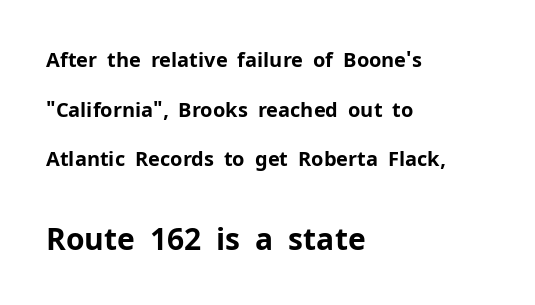
{"serif": "no", "italic": "no", "bold": "yes", "weight": "bold", "width": "normal", "stroke_contrast": "low", "x_height": "medium", "monospaced": "no", "underline": "no", "align": "left", "line_spacing": "loose", "line_spacing_ratio": 2.48, "letter_spacing": "normal", "letter_spacing_em": 0.0, "larger_block": "second", "size_ratio": 1.5, "glyph_px": 30}
